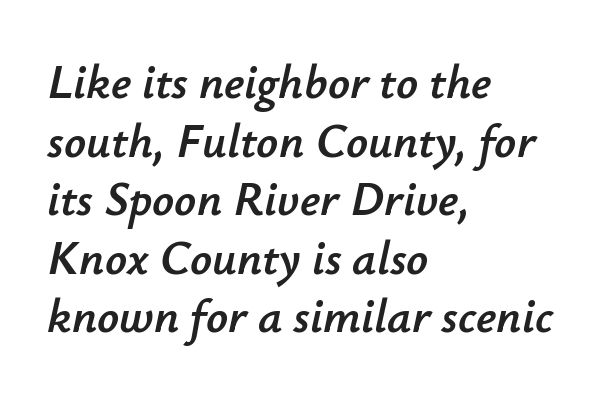
The text carries the slant typical of an italic or oblique font. Character widths vary here, with narrow letters taking less room than wide ones. Underline: absent. Horizontal alignment here is leftward, the default for most running prose.
